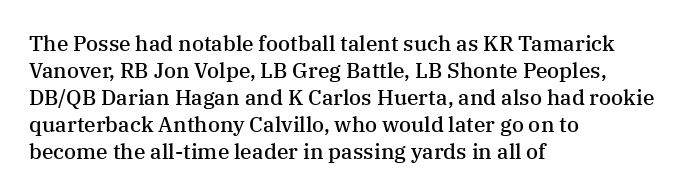
The image shows 21 px text type, upright; set left-aligned, normal line spacing (1.29x), normal letter spacing, not underlined.
